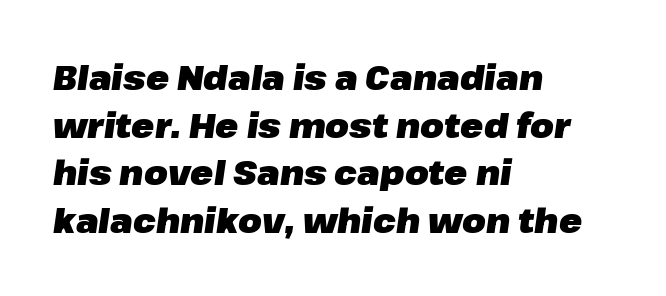
{"italic": "yes", "lean": "right", "slant_degrees": 8, "bold": "yes", "weight": "heavy", "width": "normal", "stroke_contrast": "low", "x_height": "medium", "monospaced": "no", "underline": "no", "align": "left", "line_spacing": "normal", "line_spacing_ratio": 1.4, "letter_spacing": "normal", "letter_spacing_em": 0.0, "glyph_px": 34}
